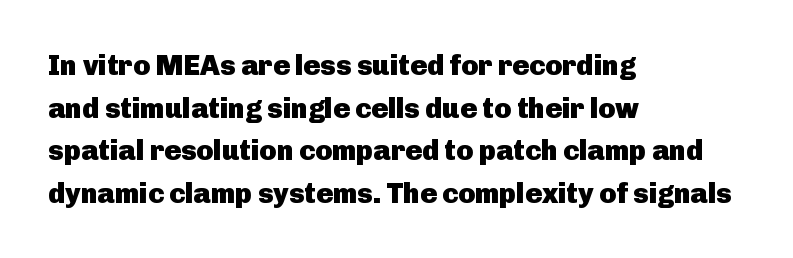
Q: Is the text bold? A: Yes.
Q: Is the text italic (slanted)? A: No, it is upright.
Q: Is the typeface a serif or a sans-serif typeface? A: Sans-serif.
Q: Is the text underlined? A: No.
Q: How is the paragraph aligned? A: Left-aligned.
Q: Is the spacing between letters normal or unusually wide? A: Normal.
Q: Is the spacing between lines tight, normal or loose? A: Normal.
Q: Width (condensed, normal, or wide)? A: Normal.
Q: Stroke contrast? A: Low.
Q: x-height? A: Medium.
Q: Monospaced? A: No.
